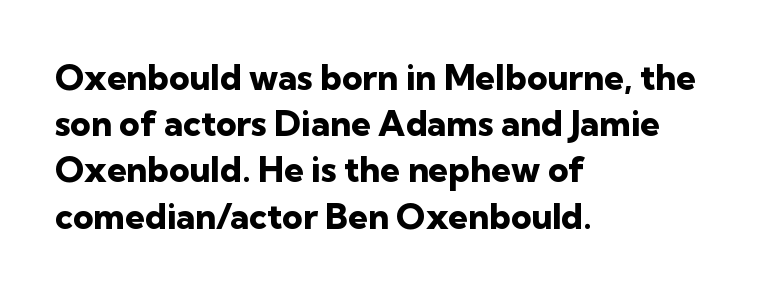
Q: Is the text bold? A: Yes.
Q: Is the text italic (slanted)? A: No, it is upright.
Q: Is the typeface a serif or a sans-serif typeface? A: Sans-serif.
Q: Is the text underlined? A: No.
Q: How is the paragraph aligned? A: Left-aligned.
Q: Is the spacing between letters normal or unusually wide? A: Normal.
Q: Is the spacing between lines tight, normal or loose? A: Normal.
Q: Width (condensed, normal, or wide)? A: Normal.
Q: Stroke contrast? A: Low.
Q: x-height? A: Medium.
Q: Monospaced? A: No.
